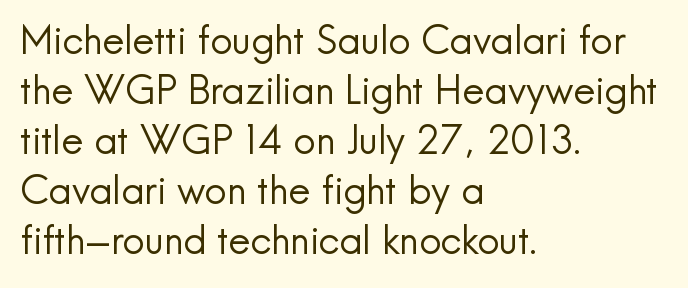
Tracking value appears to be zero — textbook default spacing. Descender tails drop into unmarked territory. Examine the stroke ends and you'll find no serifs. Unlike italic type, these characters show no tilt at all. Is the block centered? No — it sits flush against the left margin.
